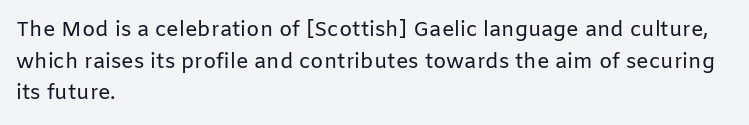
Q: Is the text bold? A: No.
Q: Is the text italic (slanted)? A: No, it is upright.
Q: Is the text underlined? A: No.
Q: How is the paragraph aligned? A: Left-aligned.
Q: Is the spacing between letters normal or unusually wide? A: Normal.
Q: Is the spacing between lines tight, normal or loose? A: Normal.
